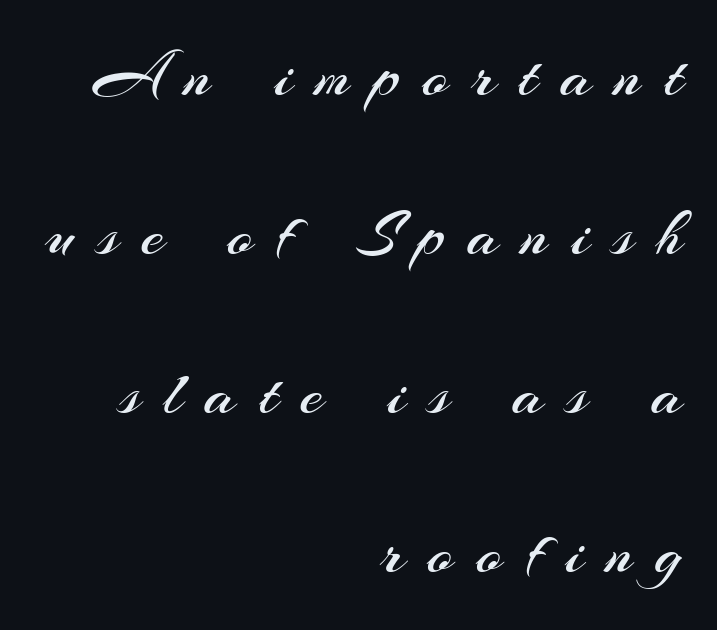
The passage shown is typed in a proportional face where columns would drift. Letterform terminals end flat and unadorned throughout the passage. Glyph-to-glyph distance is far greater than everyday printed text. Honestly, there is no underline to notice here at all.
